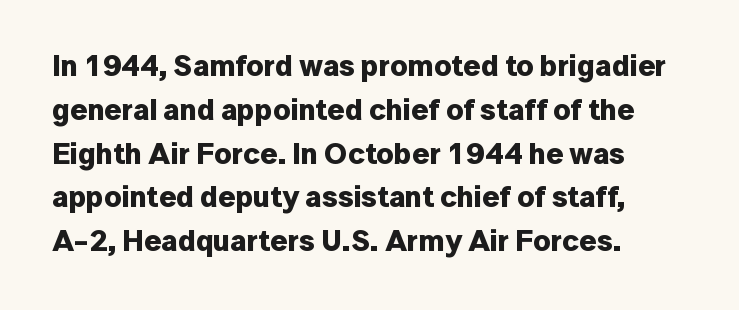
The image shows 30 px bold sans-serif type, upright; set left-aligned, normal line spacing (1.46x), normal letter spacing, not underlined; low stroke contrast and a medium x-height.
